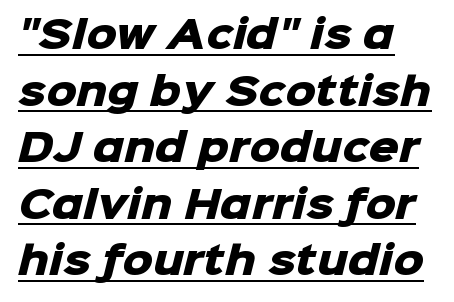
Q: Is the text bold? A: Yes.
Q: Is the typeface a serif or a sans-serif typeface? A: Sans-serif.
Q: Is the text underlined? A: Yes.
Q: Is the spacing between letters normal or unusually wide? A: Normal.
Q: Is the spacing between lines tight, normal or loose? A: Normal.
Q: Width (condensed, normal, or wide)? A: Normal.
Q: Stroke contrast? A: Low.
Q: x-height? A: Medium.
Q: Monospaced? A: No.
